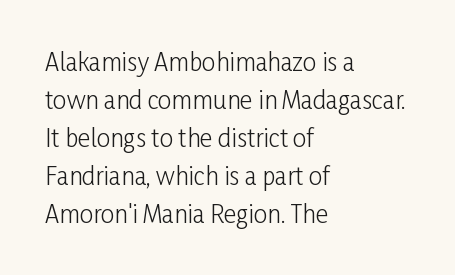
Caption: standard tracking, unaltered. How would I describe the line gaps? Plain and ordinary. Notice how the stems are strictly vertical — no italics here. The typeface has the unassuming heft of standard copy or less. The lines are quadded left.
